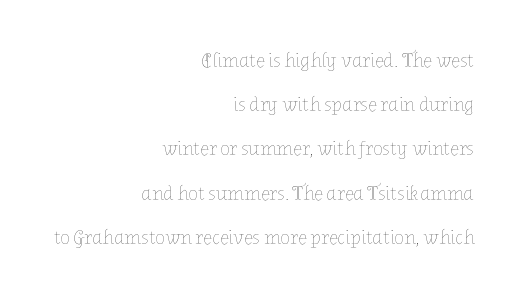
Q: Is the text bold? A: No.
Q: Is the text italic (slanted)? A: No, it is upright.
Q: Is the text underlined? A: No.
Q: How is the paragraph aligned? A: Right-aligned.
Q: Is the spacing between letters normal or unusually wide? A: Normal.
Q: Is the spacing between lines tight, normal or loose? A: Loose.
